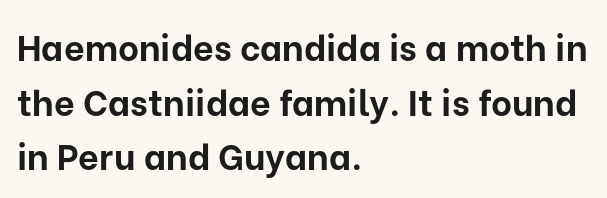
{"serif": "no", "italic": "no", "bold": "yes", "weight": "bold", "width": "normal", "stroke_contrast": "low", "x_height": "medium", "monospaced": "no", "underline": "no", "align": "left", "line_spacing": "normal", "line_spacing_ratio": 1.52, "letter_spacing": "normal", "letter_spacing_em": 0.0, "glyph_px": 36}
